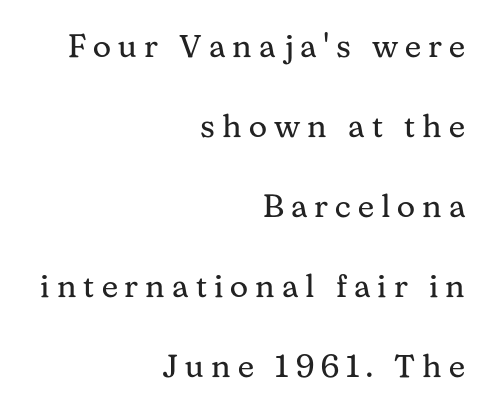
The image shows 32 px regular-weight serif type, upright; set right-aligned, loose line spacing (2.5x), unusually wide letter spacing (+0.22 em), not underlined; medium stroke contrast and a medium x-height.
